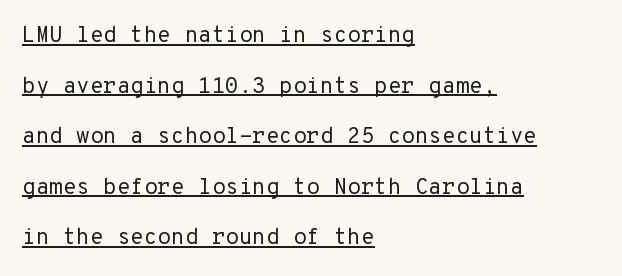
Q: Is the text bold? A: No.
Q: Is the text italic (slanted)? A: No, it is upright.
Q: Is the text underlined? A: Yes.
Q: How is the paragraph aligned? A: Left-aligned.
Q: Is the spacing between letters normal or unusually wide? A: Normal.
Q: Is the spacing between lines tight, normal or loose? A: Loose.
